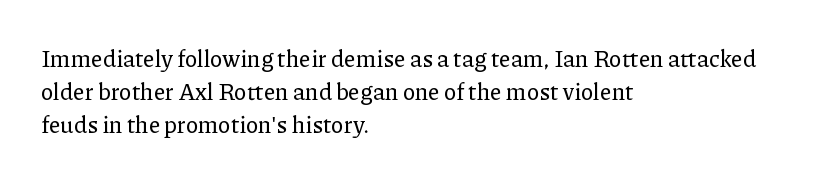
{"italic": "no", "underline": "no", "align": "left", "line_spacing": "normal", "line_spacing_ratio": 1.44, "letter_spacing": "normal", "letter_spacing_em": 0.0, "glyph_px": 23}
